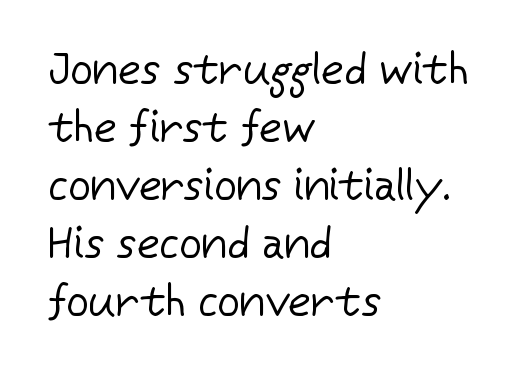
Italic: no, the glyphs are upright roman. Vertical stems look standard width or narrower in stroke. Regular leading. This rendering uses left alignment, leaving the right contour irregular. In terms of letterform style, serifs are entirely absent. Plain, unruled lines of type.
